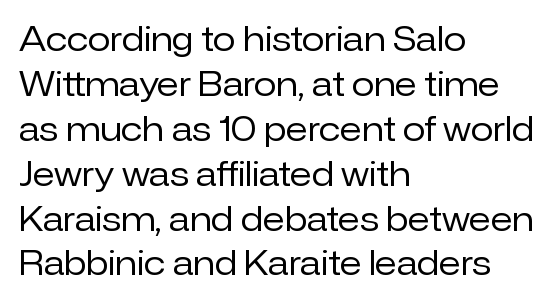
The image shows 33 px regular-weight sans-serif type, upright; set left-aligned, normal line spacing (1.36x), normal letter spacing, not underlined; low stroke contrast and a medium x-height.
